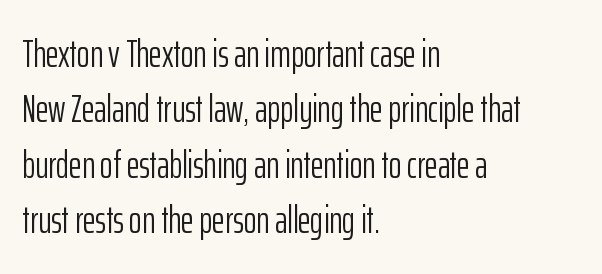
What kind of face is this? One without serifs — a sans. These lines are rendered in a variable-pitch font. Characters remain perfectly vertical along every line. Leading matches the norm, producing a regular column. The rendering anchors every line to the left-hand side. The space directly below the letters is spotless.
